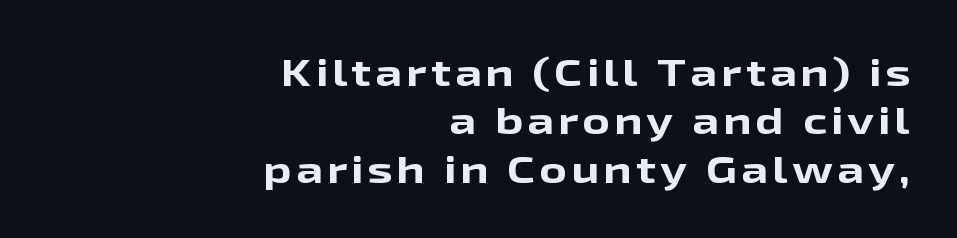
One-word summary of the alignment: right. Think of a printed novel: that variable character pitch is what you see here. On the weight axis this lands at bold, roughly 700. A sans-serif font was chosen for this passage.
